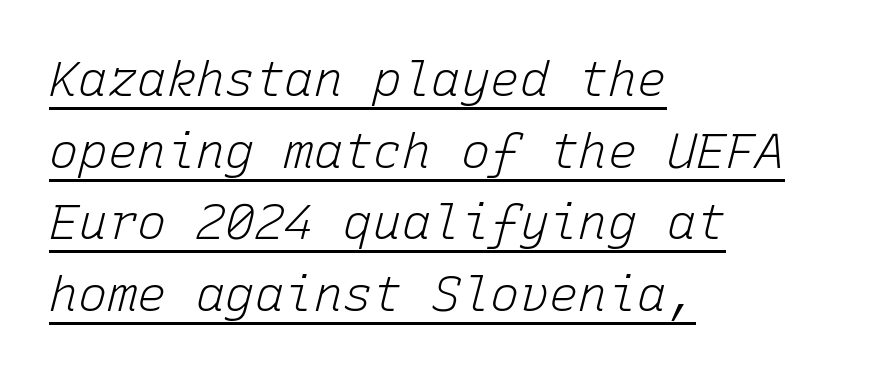
Q: Is the text bold? A: No.
Q: Is the text italic (slanted)? A: Yes, it leans right by about 15 degrees.
Q: Is the text underlined? A: Yes.
Q: How is the paragraph aligned? A: Left-aligned.
Q: Is the spacing between letters normal or unusually wide? A: Normal.
Q: Is the spacing between lines tight, normal or loose? A: Normal.
Q: Width (condensed, normal, or wide)? A: Normal.
Q: Stroke contrast? A: Low.
Q: x-height? A: Medium.
Q: Monospaced? A: Yes.
